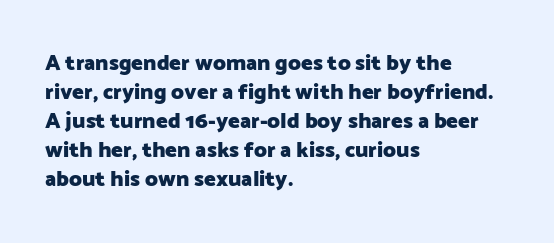
{"italic": "no", "bold": "yes", "underline": "no", "align": "left", "line_spacing": "normal", "line_spacing_ratio": 1.32, "letter_spacing": "normal", "letter_spacing_em": 0.0, "glyph_px": 22}
